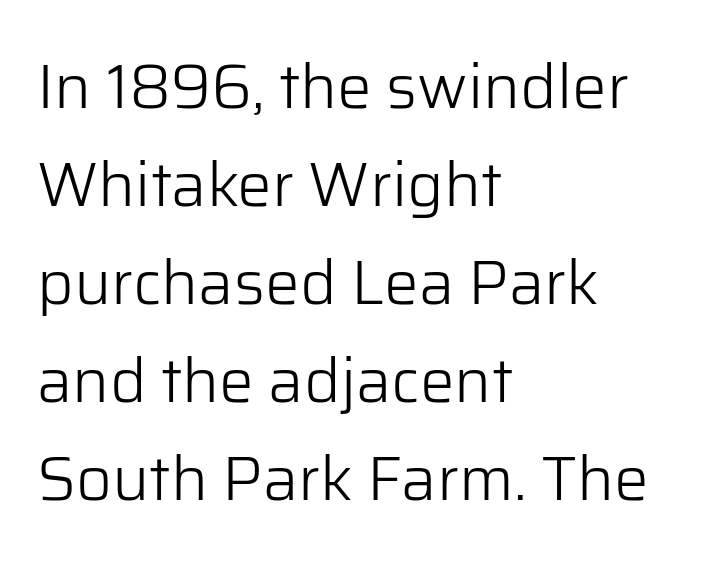
The type is set solid horizontally, with unmodified tracking. These lines sit exactly where default settings would place them. The space directly below the letters is spotless. A roman cut, with each character standing at attention. Weight: not bold — regular or lighter. Spacing verdict: proportional, widths tailored to each character.
